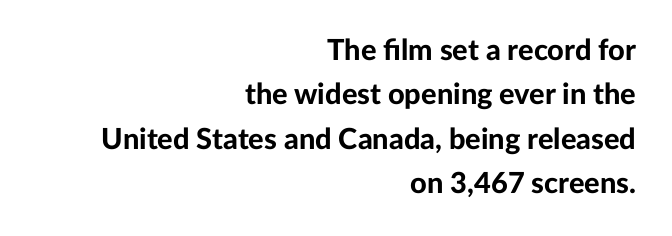
Q: Is the text bold? A: Yes.
Q: Is the text italic (slanted)? A: No, it is upright.
Q: Is the typeface a serif or a sans-serif typeface? A: Sans-serif.
Q: Is the text underlined? A: No.
Q: How is the paragraph aligned? A: Right-aligned.
Q: Is the spacing between letters normal or unusually wide? A: Normal.
Q: Is the spacing between lines tight, normal or loose? A: Normal.
Q: Width (condensed, normal, or wide)? A: Normal.
Q: Stroke contrast? A: Low.
Q: x-height? A: Medium.
Q: Monospaced? A: No.
